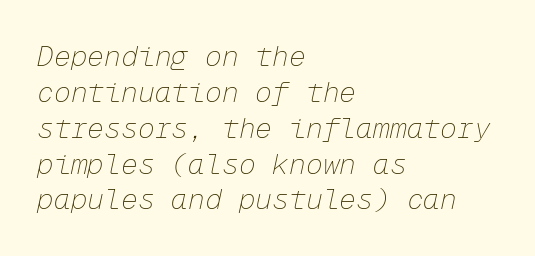
{"italic": "yes", "lean": "right", "slant_degrees": 12, "bold": "no", "weight": "thin", "width": "normal", "stroke_contrast": "low", "x_height": "medium", "monospaced": "yes", "underline": "no", "align": "left", "line_spacing": "normal", "line_spacing_ratio": 1.28, "letter_spacing": "normal", "letter_spacing_em": 0.0, "glyph_px": 28}
